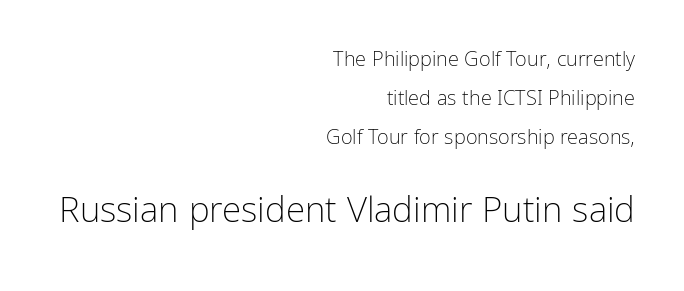
Q: Is the text bold? A: No.
Q: Is the text italic (slanted)? A: No, it is upright.
Q: Is the typeface a serif or a sans-serif typeface? A: Sans-serif.
Q: Is the text underlined? A: No.
Q: How is the paragraph aligned? A: Right-aligned.
Q: Is the spacing between letters normal or unusually wide? A: Normal.
Q: Is the spacing between lines tight, normal or loose? A: Loose.
Q: Which block of text is set in a larger size, the first (top) or the second (bottom)? A: The second (bottom) one.
Q: Width (condensed, normal, or wide)? A: Normal.
Q: Stroke contrast? A: Low.
Q: x-height? A: Medium.
Q: Monospaced? A: No.
